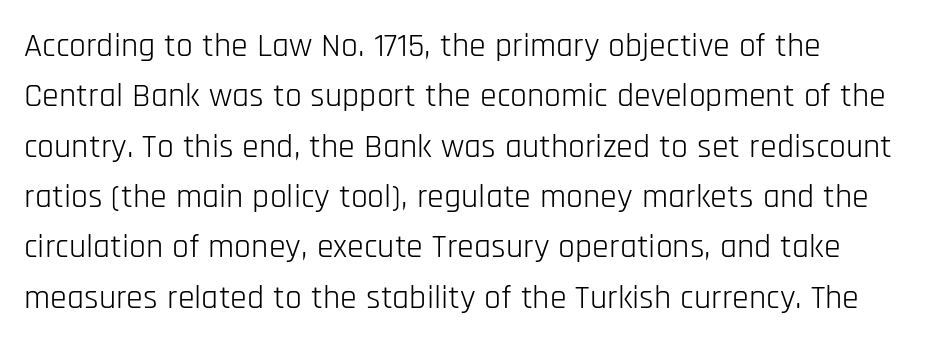
The image shows 34 px light, condensed sans-serif type, upright; set left-aligned, normal line spacing (1.48x), normal letter spacing, not underlined; low stroke contrast and a large x-height.
